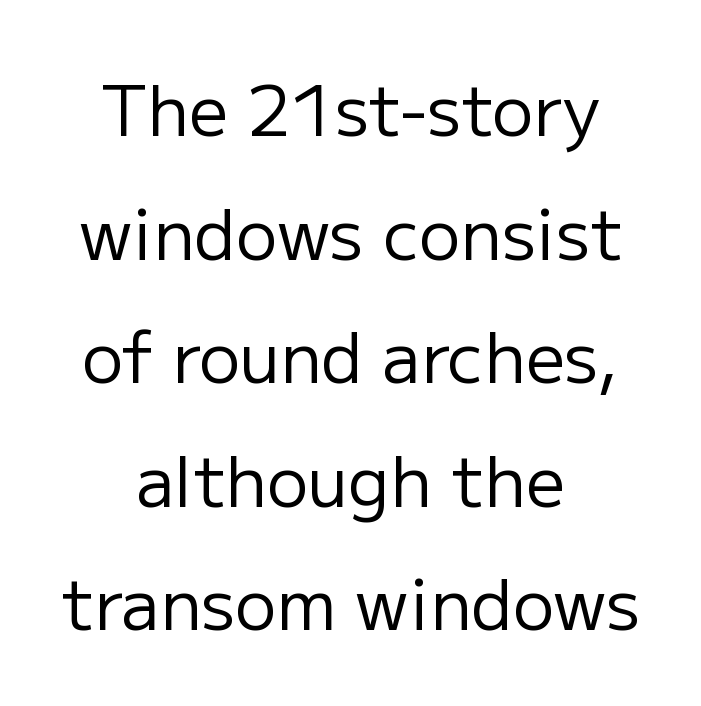
On a weight scale, this lands at 450 or below. Layout note: lines centered. Quick note: underline off. Do the characters align in a grid? No, the font is proportional. The typeface chosen for these lines omits serifs. The letters stand upright; this is a roman face.
